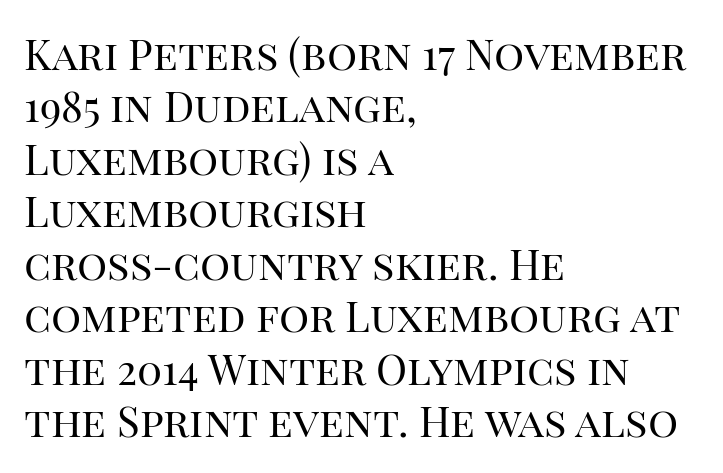
{"serif": "yes", "italic": "no", "bold": "no", "weight": "regular", "width": "normal", "stroke_contrast": "high", "x_height": "large", "monospaced": "no", "underline": "no", "align": "left", "line_spacing": "normal", "line_spacing_ratio": 1.25, "letter_spacing": "normal", "letter_spacing_em": 0.0, "glyph_px": 42}
